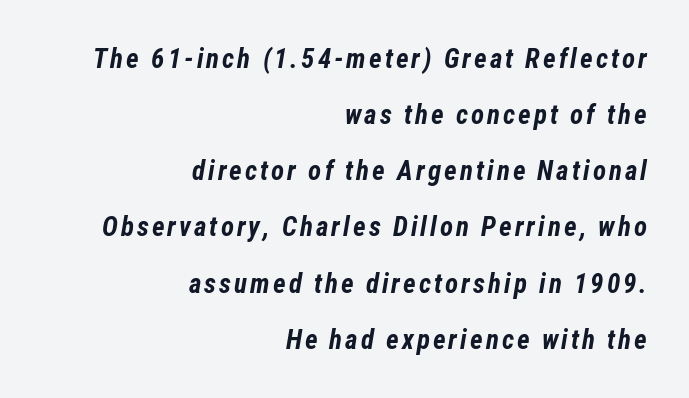
Q: Is the text bold? A: Yes.
Q: Is the text italic (slanted)? A: Yes, it leans right by about 12 degrees.
Q: Is the text underlined? A: No.
Q: How is the paragraph aligned? A: Right-aligned.
Q: Is the spacing between lines tight, normal or loose? A: Loose.
